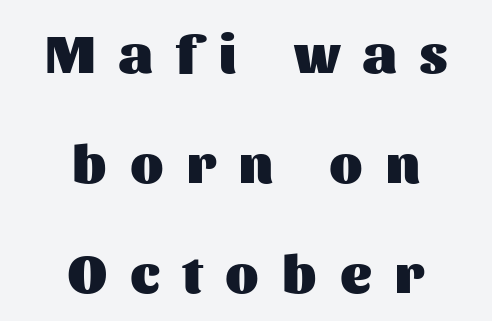
Font category for this specimen: sans-serif. Letter spacing: wide. The whitespace from short lines is split evenly between both sides. These lines are rendered in a variable-pitch font. No word sits above an underline. The typesetting leans heavy: a genuine bold.
